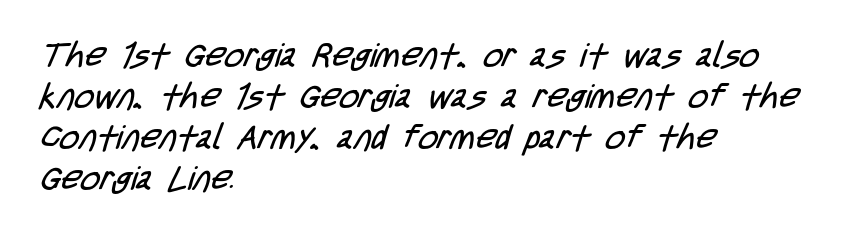
{"serif": "no", "bold": "no", "weight": "regular", "width": "condensed", "stroke_contrast": "low", "x_height": "large", "monospaced": "no", "underline": "no", "align": "left", "line_spacing_ratio": 1.21, "letter_spacing": "normal", "letter_spacing_em": 0.0, "glyph_px": 34}
